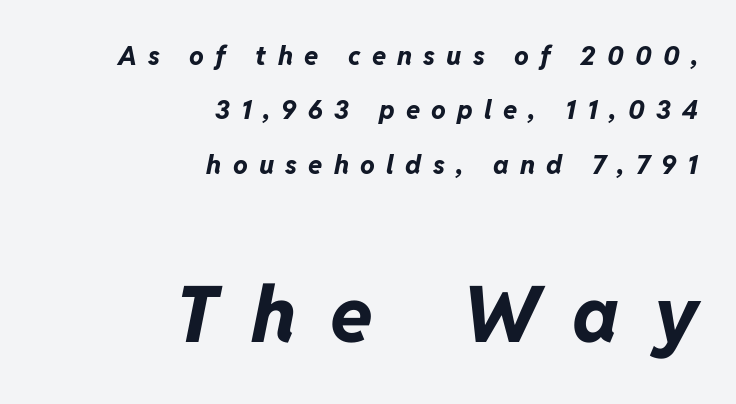
The image shows 78 px bold type, italic (leaning right); set right-aligned, loose line spacing (2.09x), unusually wide letter spacing (+0.43 em), not underlined; the second (bottom) block is 3.0x larger; low stroke contrast and a medium x-height.
